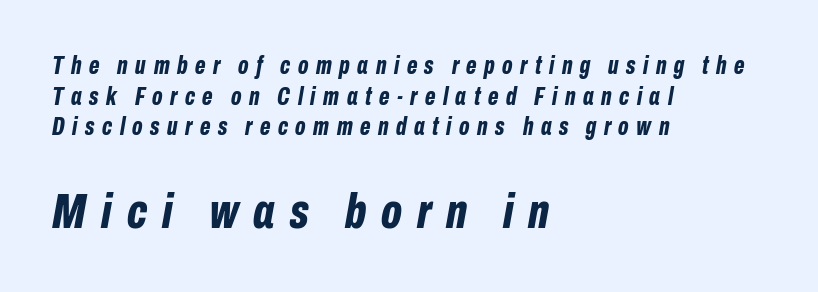
Q: Is the text bold? A: Yes.
Q: Is the text italic (slanted)? A: Yes, it leans right by about 10 degrees.
Q: Is the text underlined? A: No.
Q: How is the paragraph aligned? A: Left-aligned.
Q: Is the spacing between letters normal or unusually wide? A: Unusually wide.
Q: Which block of text is set in a larger size, the first (top) or the second (bottom)? A: The second (bottom) one.
Q: Width (condensed, normal, or wide)? A: Condensed.
Q: Stroke contrast? A: Low.
Q: x-height? A: Medium.
Q: Monospaced? A: No.
